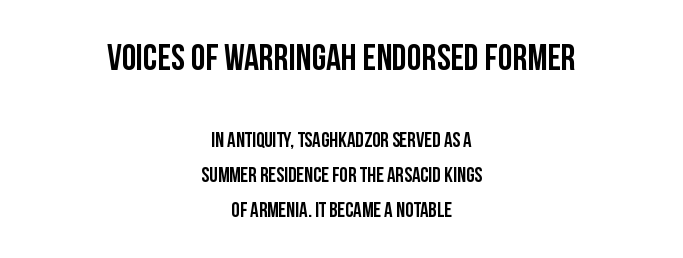
The image shows 37 px semibold, condensed sans-serif type, upright; set centered, normal line spacing (1.68x), normal letter spacing, not underlined; the first (top) block is 1.76x larger; low stroke contrast and a large x-height.
